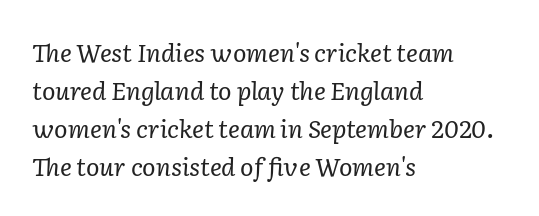
The image shows 25 px text type, italic (leaning right); set left-aligned, normal line spacing (1.52x), normal letter spacing, not underlined.
